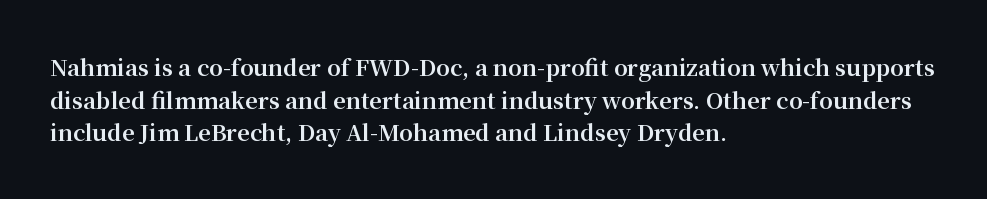
The letters stand straight up with perfectly vertical stems. Vertical spacing — default. Beneath every word, the page is bare. Typeset ragged right — the left edge is the straight one.
